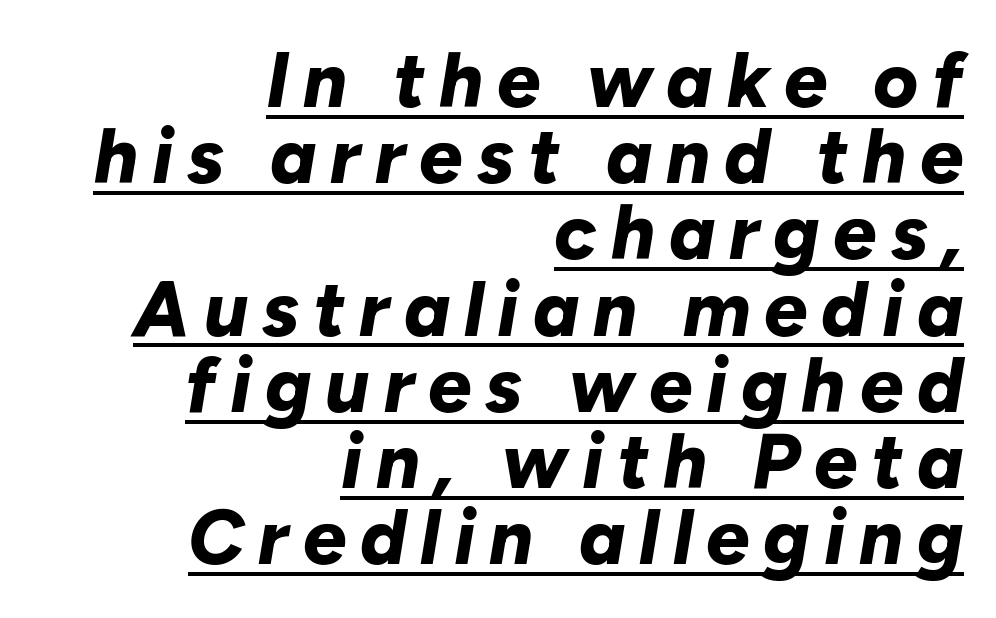
The image shows 77 px bold type, italic (leaning right); set right-aligned, tight line spacing (0.99x), underlined; low stroke contrast and a medium x-height.
